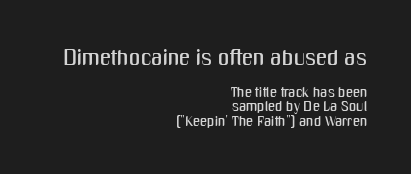
Rendered with straight, roman letterforms. Type size steps down from the first block to the second. Characters follow at the spacing the type designer built in. The typesetter chose a ragged-left arrangement here.
